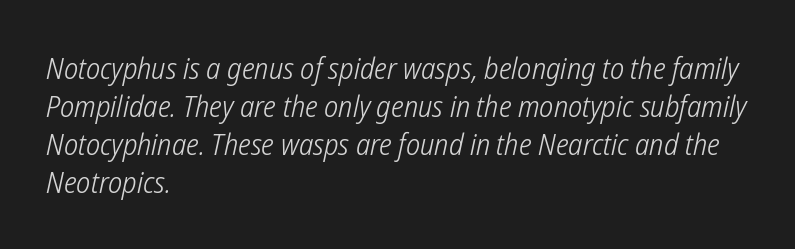
Q: Is the text bold? A: No.
Q: Is the typeface a serif or a sans-serif typeface? A: Sans-serif.
Q: Is the text underlined? A: No.
Q: How is the paragraph aligned? A: Left-aligned.
Q: Is the spacing between letters normal or unusually wide? A: Normal.
Q: Is the spacing between lines tight, normal or loose? A: Normal.
Q: Width (condensed, normal, or wide)? A: Condensed.
Q: Stroke contrast? A: Low.
Q: x-height? A: Medium.
Q: Monospaced? A: No.
